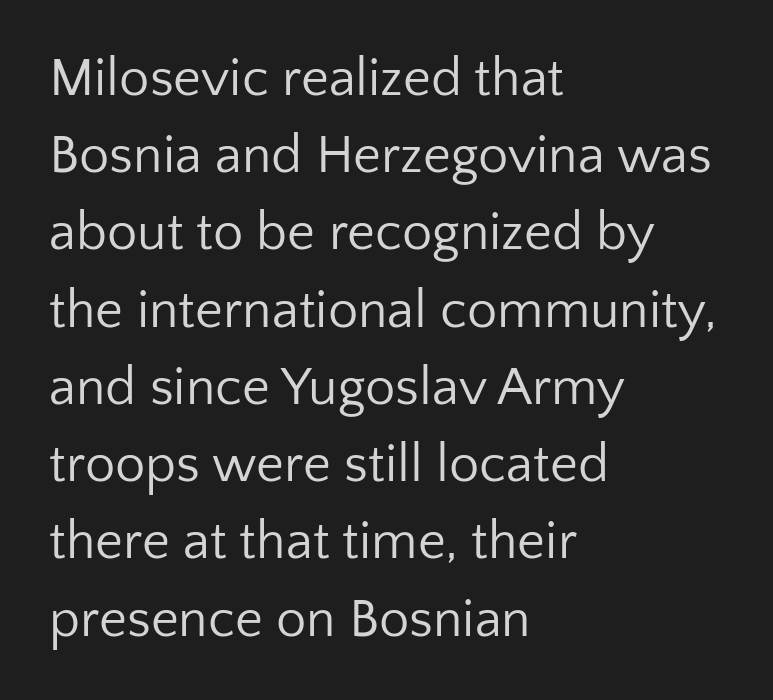
Left-aligned paragraph, ragged on the right. Nothing heavy about these letters — not bold at all. The designer left line spacing at the default. You could not count columns in this text — the font is proportionally spaced.
